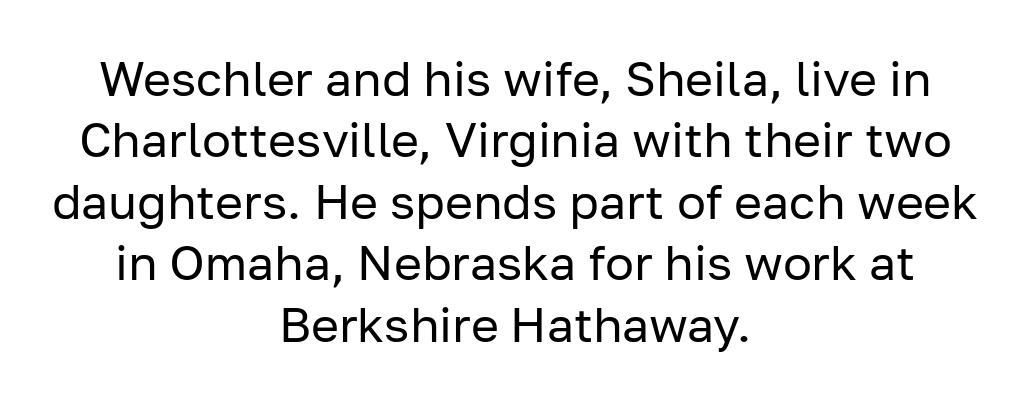
{"serif": "no", "italic": "no", "bold": "no", "weight": "regular", "width": "normal", "stroke_contrast": "low", "x_height": "medium", "monospaced": "no", "underline": "no", "align": "center", "line_spacing": "normal", "line_spacing_ratio": 1.28, "letter_spacing": "normal", "letter_spacing_em": 0.0, "glyph_px": 48}
